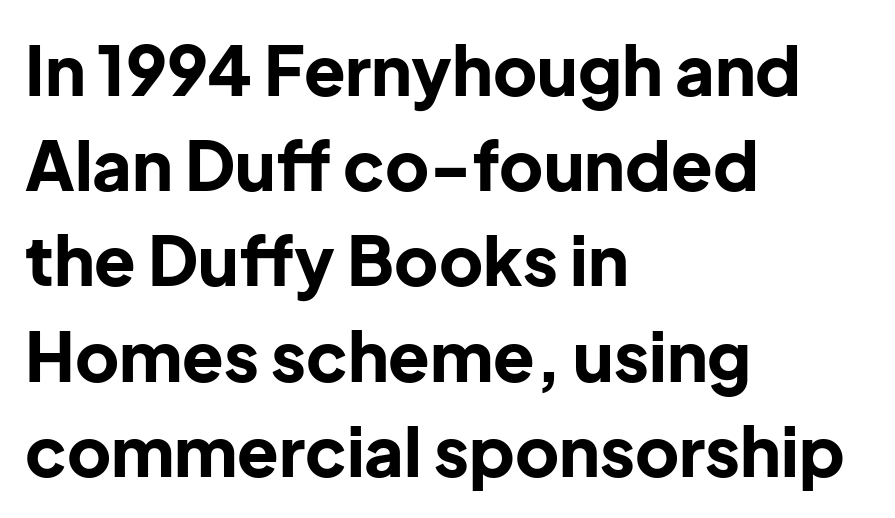
The image shows 68 px bold sans-serif type, upright; set left-aligned, normal line spacing (1.4x), normal letter spacing, not underlined; low stroke contrast and a medium x-height.
